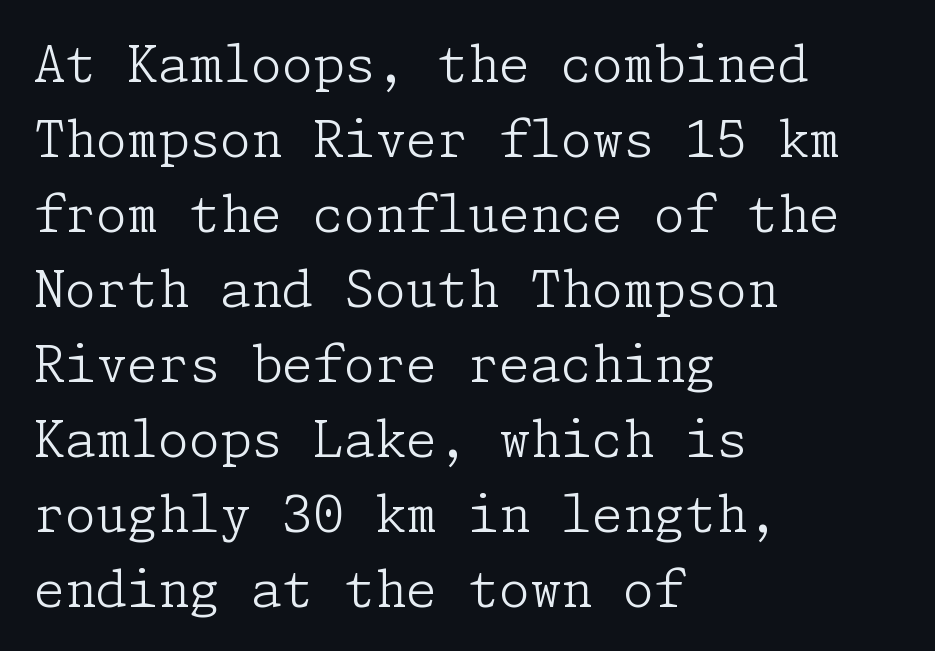
Weight: in the light-to-regular range. To sum up the face: it has serifs. Nobody drew a line under any word here. What's the leading like? Ordinary, nothing unusual. If you drew a ruler down the left edge, every line would touch it. You could call the tracking neutral — neither tight nor loose.
